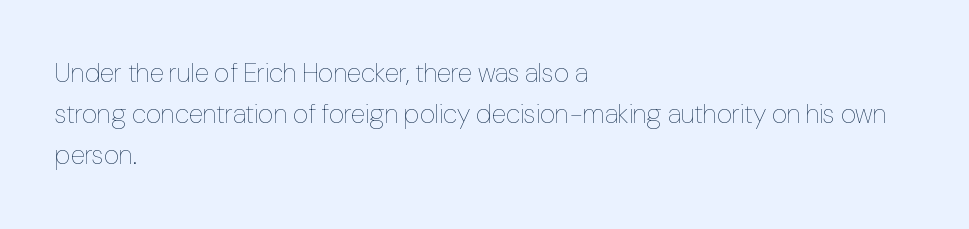
Q: Is the text bold? A: No.
Q: Is the text italic (slanted)? A: No, it is upright.
Q: Is the text underlined? A: No.
Q: How is the paragraph aligned? A: Left-aligned.
Q: Is the spacing between letters normal or unusually wide? A: Normal.
Q: Is the spacing between lines tight, normal or loose? A: Normal.
